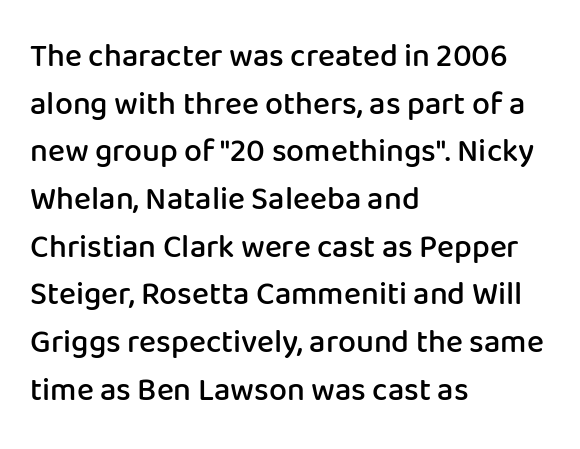
The image shows 32 px semibold sans-serif type, upright; set left-aligned, normal line spacing (1.49x), normal letter spacing, not underlined; low stroke contrast and a medium x-height.
